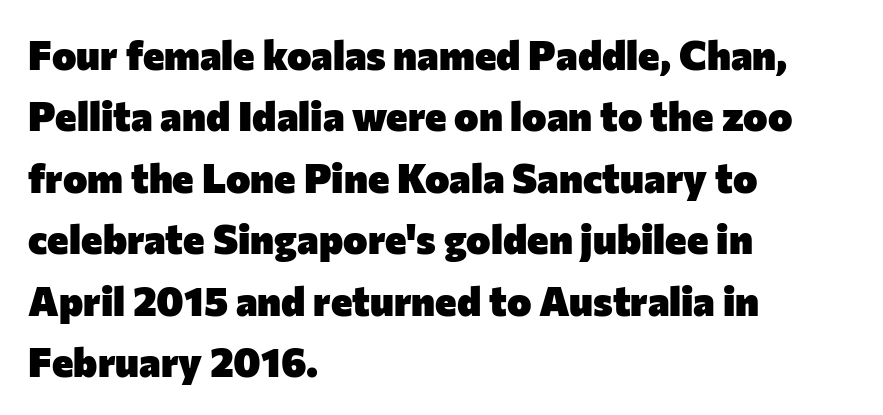
{"serif": "no", "italic": "no", "bold": "yes", "weight": "heavy", "width": "normal", "stroke_contrast": "low", "x_height": "medium", "monospaced": "no", "underline": "no", "align": "left", "line_spacing": "normal", "line_spacing_ratio": 1.5, "letter_spacing": "normal", "letter_spacing_em": 0.0, "glyph_px": 41}
